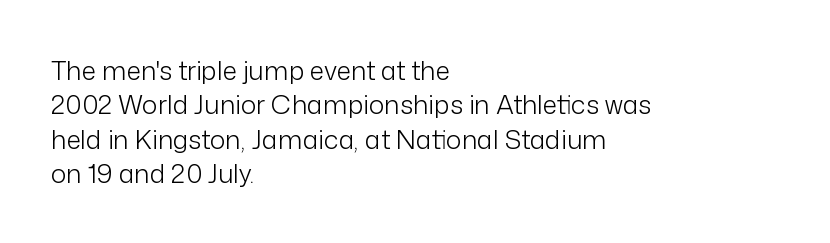
{"italic": "no", "bold": "no", "underline": "no", "align": "left", "line_spacing": "normal", "line_spacing_ratio": 1.32, "letter_spacing": "normal", "letter_spacing_em": 0.0, "glyph_px": 26}
